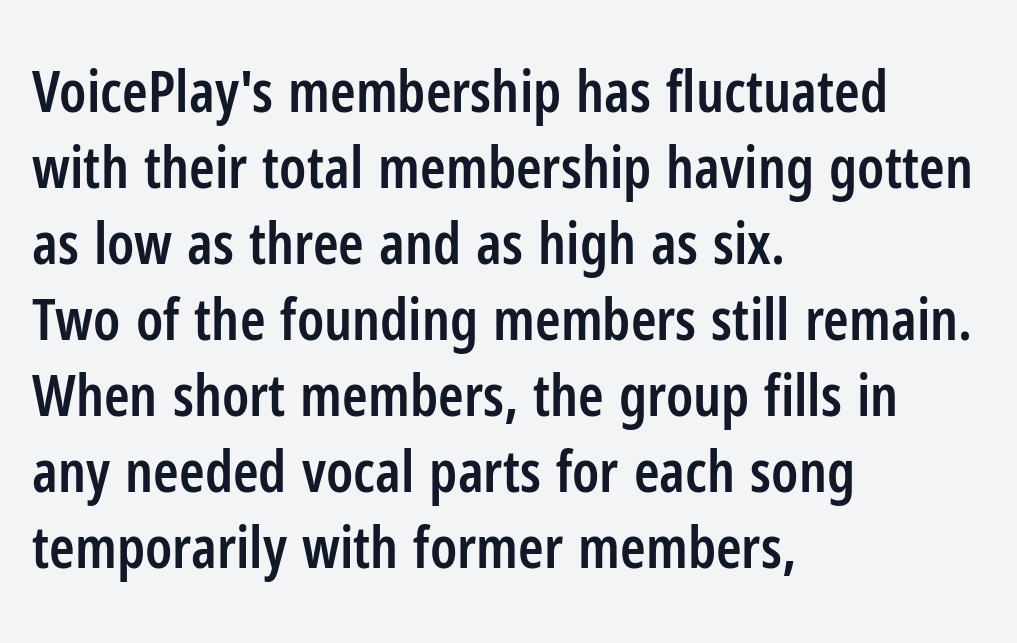
{"serif": "no", "italic": "no", "bold": "semi", "weight": "semibold", "width": "condensed", "stroke_contrast": "low", "x_height": "medium", "monospaced": "no", "underline": "no", "align": "left", "line_spacing": "normal", "line_spacing_ratio": 1.31, "letter_spacing": "normal", "letter_spacing_em": 0.0, "glyph_px": 58}
